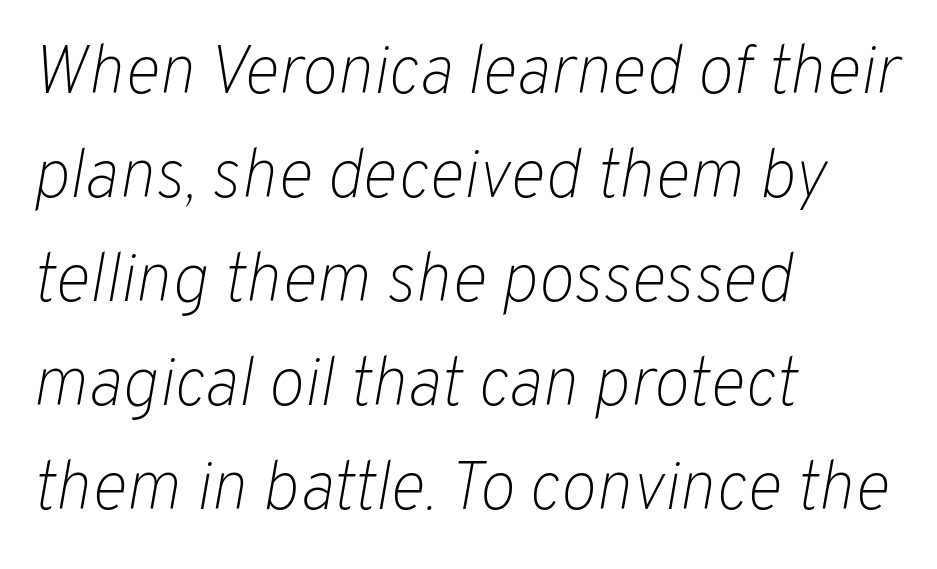
Q: Is the text bold? A: No.
Q: Is the text italic (slanted)? A: Yes, it leans right by about 10 degrees.
Q: Is the text underlined? A: No.
Q: How is the paragraph aligned? A: Left-aligned.
Q: Is the spacing between letters normal or unusually wide? A: Normal.
Q: Is the spacing between lines tight, normal or loose? A: Normal.
Q: Width (condensed, normal, or wide)? A: Normal.
Q: Stroke contrast? A: Low.
Q: x-height? A: Medium.
Q: Monospaced? A: No.
